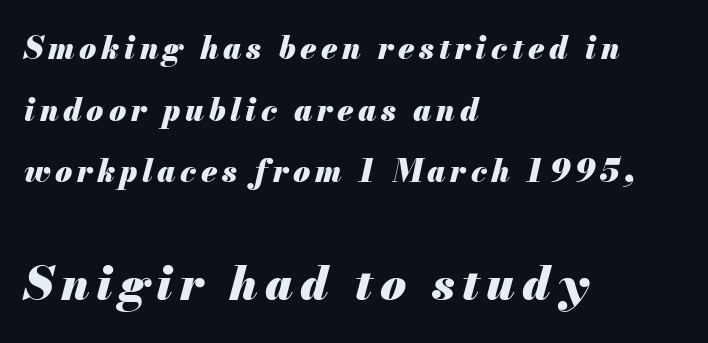
The image shows 47 px heavy type, italic (leaning right); set left-aligned, loose line spacing (1.99x), not underlined; the second (bottom) block is 1.52x larger; medium stroke contrast and a small x-height.
